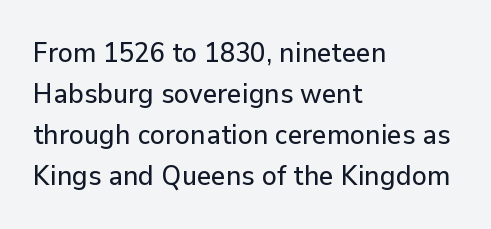
{"serif": "no", "italic": "no", "width": "normal", "stroke_contrast": "low", "x_height": "medium", "monospaced": "no", "underline": "no", "align": "left", "line_spacing": "normal", "line_spacing_ratio": 1.47, "letter_spacing": "normal", "letter_spacing_em": 0.0, "glyph_px": 28}
